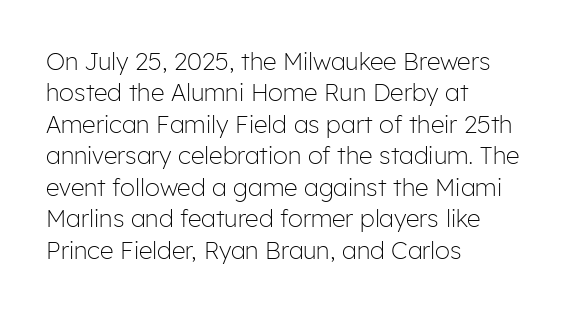
What stands out about the letter spacing? Nothing — it is the standard amount. Unmarked baselines from the first word to the last. The rendering anchors every line to the left-hand side. Regarding leading, the lines here are spaced in the standard way. Compared with a typical body face, this is equally light or lighter still. In terms of posture, this sample is upright.
